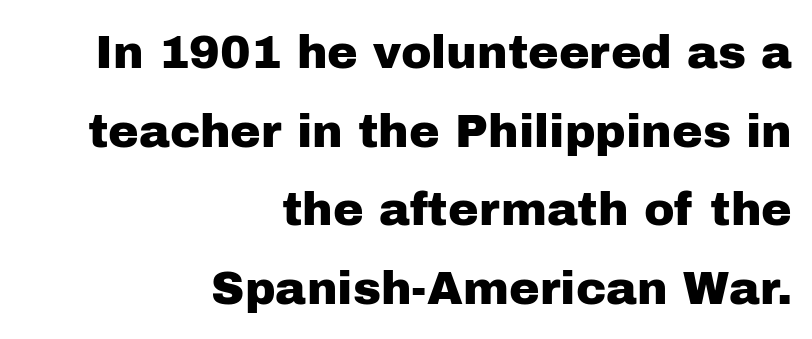
The image shows 46 px sans-serif type, upright; set right-aligned, line spacing 1.71x, normal letter spacing, not underlined; low stroke contrast and a medium x-height.
